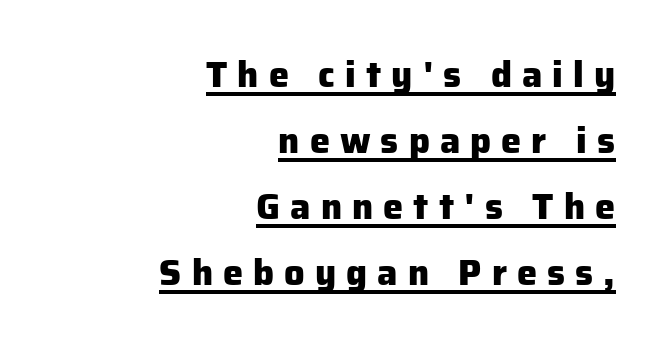
The image shows 36 px heavy sans-serif type, upright; set right-aligned, line spacing 1.83x, unusually wide letter spacing (+0.28 em), underlined; low stroke contrast and a medium x-height.
